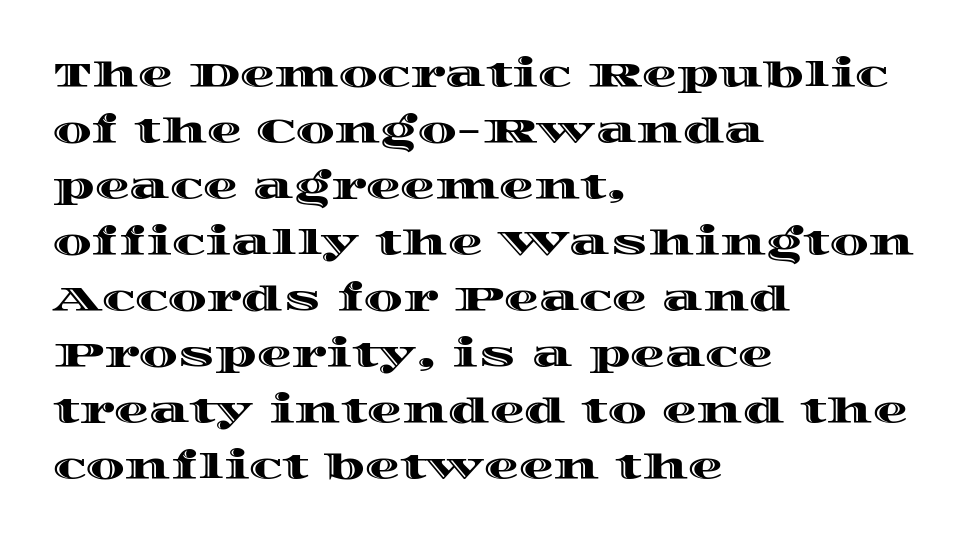
{"italic": "no", "width": "wide", "x_height": "large", "monospaced": "no", "underline": "no", "align": "left", "line_spacing": "normal", "line_spacing_ratio": 1.6, "letter_spacing": "normal", "letter_spacing_em": 0.0, "glyph_px": 35}
